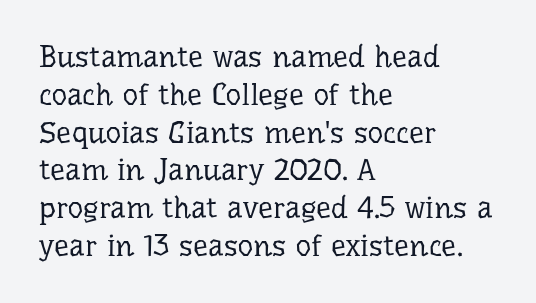
The image shows 30 px regular-weight serif type, upright; set left-aligned, normal line spacing (1.26x), normal letter spacing, not underlined; low stroke contrast and a medium x-height.
